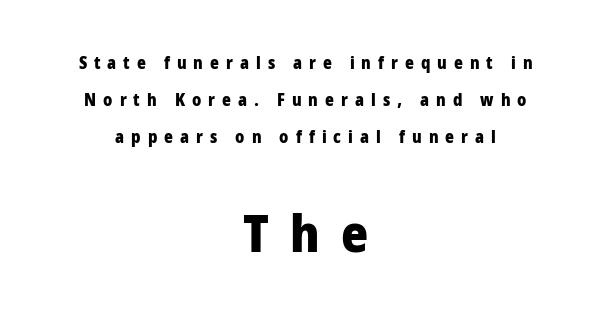
Q: Is the text bold? A: Yes.
Q: Is the text italic (slanted)? A: No, it is upright.
Q: Is the typeface a serif or a sans-serif typeface? A: Sans-serif.
Q: Is the text underlined? A: No.
Q: How is the paragraph aligned? A: Centered.
Q: Is the spacing between letters normal or unusually wide? A: Unusually wide.
Q: Is the spacing between lines tight, normal or loose? A: Loose.
Q: Which block of text is set in a larger size, the first (top) or the second (bottom)? A: The second (bottom) one.
Q: Width (condensed, normal, or wide)? A: Normal.
Q: Stroke contrast? A: Low.
Q: x-height? A: Medium.
Q: Monospaced? A: No.
